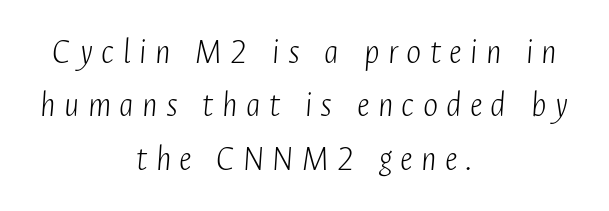
Q: Is the text bold? A: No.
Q: Is the text italic (slanted)? A: Yes, it leans right by about 4 degrees.
Q: Is the text underlined? A: No.
Q: How is the paragraph aligned? A: Centered.
Q: Is the spacing between letters normal or unusually wide? A: Unusually wide.
Q: Is the spacing between lines tight, normal or loose? A: Normal.
Q: Width (condensed, normal, or wide)? A: Condensed.
Q: Stroke contrast? A: Low.
Q: x-height? A: Medium.
Q: Monospaced? A: No.
